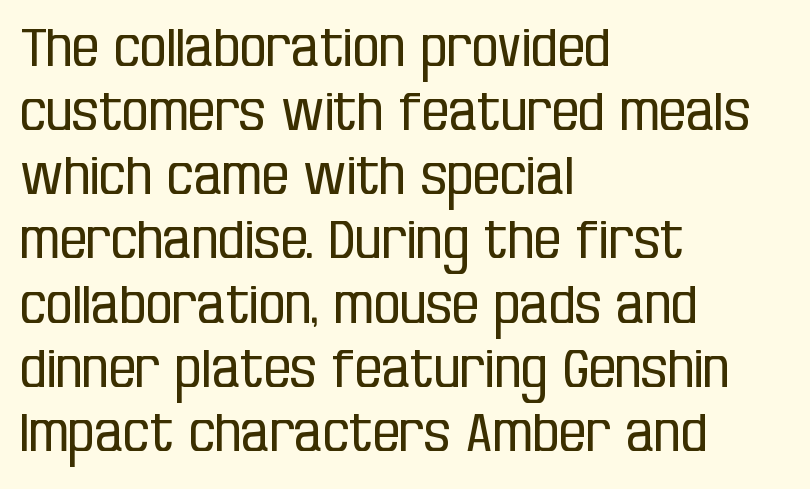
Posture: upright roman. Each stroke keeps to a modest, everyday thickness or less. The paragraph has a hard left edge and a soft right edge. Decoration check: the copy has no underline. Nothing unusual about the tracking: characters are spaced as the font intends.
